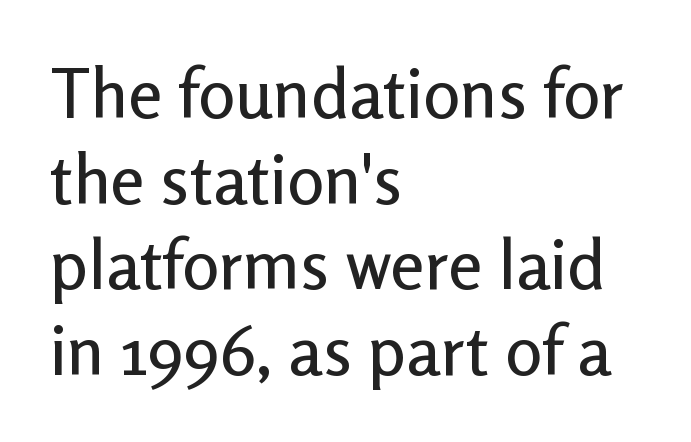
Spacing verdict: proportional, widths tailored to each character. The font family rendered here belongs to the sans-serif group. Leftover space on each line is placed entirely after the last word. Each word holds together tightly as a unit, with standard inter-letter gaps. No word sits above an underline. Notice how the stems are strictly vertical — no italics here.
